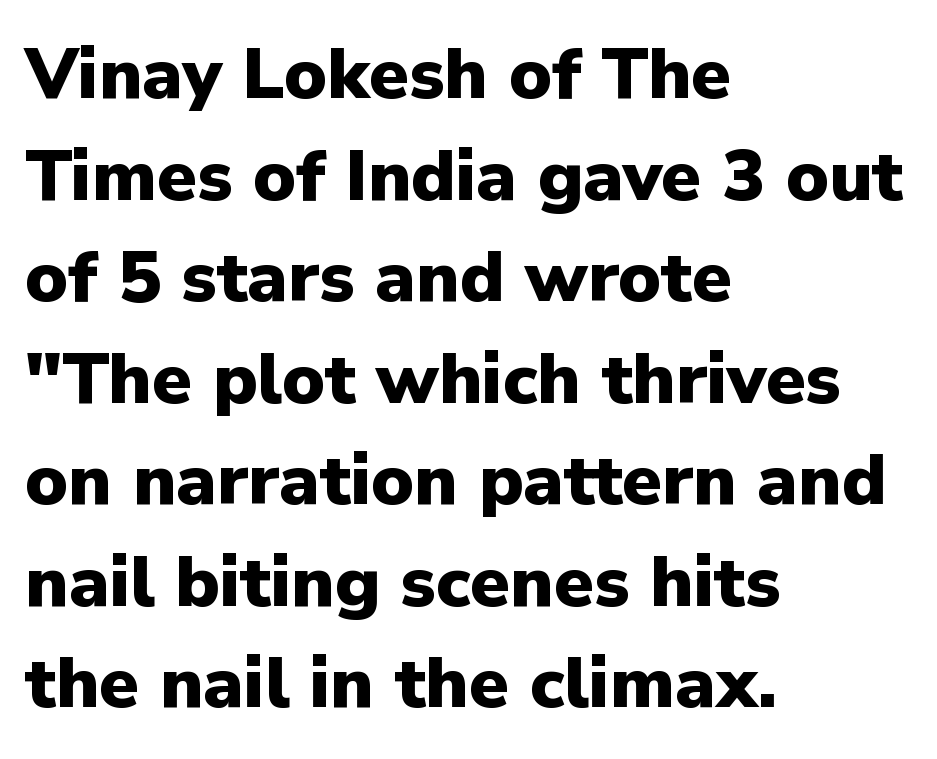
{"serif": "no", "italic": "no", "bold": "yes", "weight": "heavy", "width": "normal", "stroke_contrast": "low", "x_height": "medium", "monospaced": "no", "underline": "no", "align": "left", "line_spacing": "normal", "line_spacing_ratio": 1.41, "letter_spacing": "normal", "letter_spacing_em": 0.0, "glyph_px": 72}
